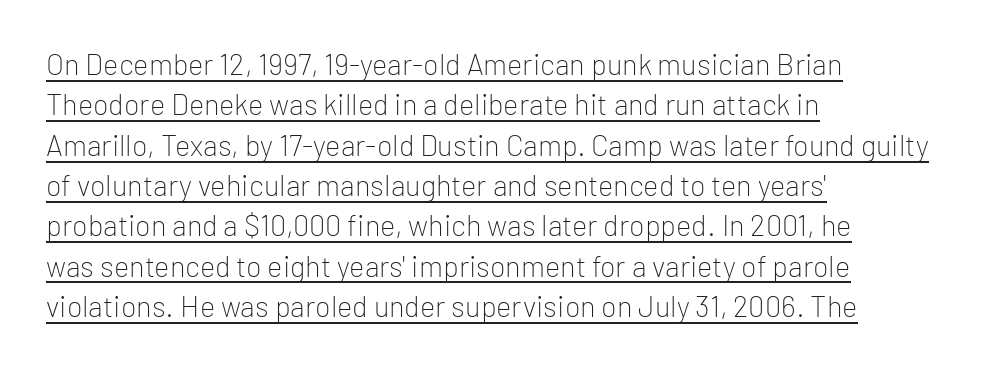
Q: Is the text bold? A: No.
Q: Is the text italic (slanted)? A: No, it is upright.
Q: Is the typeface a serif or a sans-serif typeface? A: Sans-serif.
Q: Is the text underlined? A: Yes.
Q: How is the paragraph aligned? A: Left-aligned.
Q: Is the spacing between letters normal or unusually wide? A: Normal.
Q: Is the spacing between lines tight, normal or loose? A: Normal.
Q: Width (condensed, normal, or wide)? A: Normal.
Q: Stroke contrast? A: Low.
Q: x-height? A: Medium.
Q: Monospaced? A: No.
